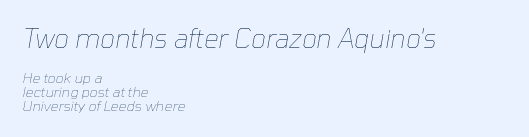
Does extra space separate the letters? No, they use regular spacing. The passage shown leans; its letterforms are oblique. Underlining? Definitely not there. Stroke thickness stays within the range of a standard reading face or lighter.
